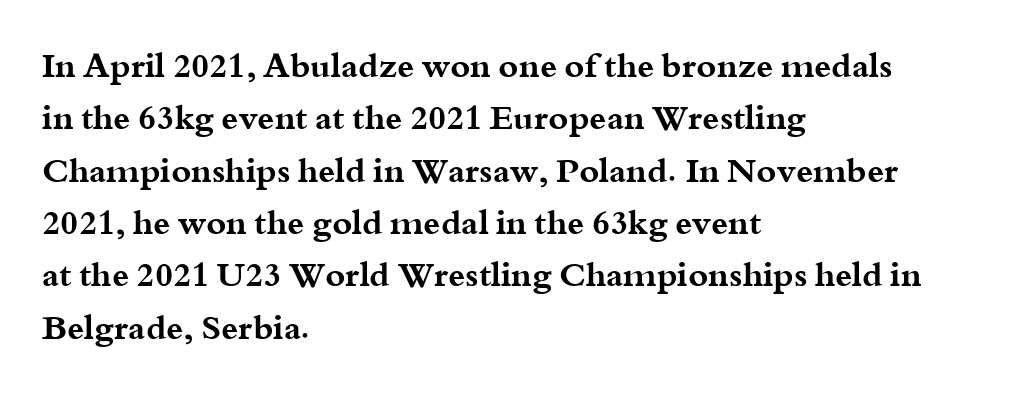
The image shows 34 px bold, wide serif type, upright; set left-aligned, normal line spacing (1.54x), normal letter spacing, not underlined; medium stroke contrast and a small x-height.
